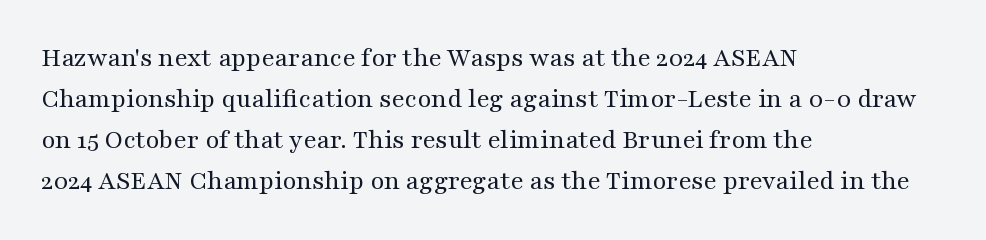
Vertical strokes here are truly vertical. The designer went with a serif here, giving each stem small feet. The tracking reads as untouched default to a designer's eye. How would I describe the line gaps? Plain and ordinary. You could not count columns in this text — the font is proportionally spaced.
